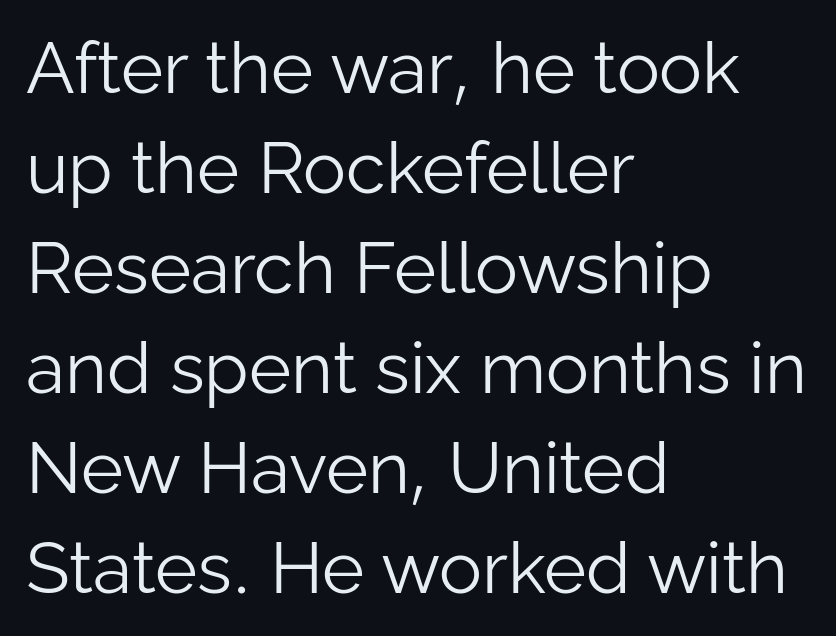
The image shows 72 px light sans-serif type, upright; set left-aligned, normal line spacing (1.39x), normal letter spacing, not underlined; low stroke contrast and a medium x-height.
